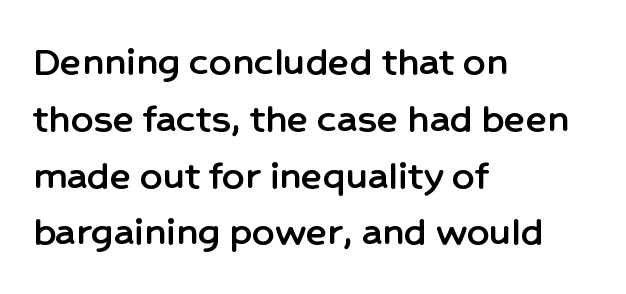
Q: Is the text italic (slanted)? A: No, it is upright.
Q: Is the typeface a serif or a sans-serif typeface? A: Sans-serif.
Q: Is the text underlined? A: No.
Q: How is the paragraph aligned? A: Left-aligned.
Q: Is the spacing between letters normal or unusually wide? A: Normal.
Q: Is the spacing between lines tight, normal or loose? A: Normal.
Q: Width (condensed, normal, or wide)? A: Normal.
Q: Stroke contrast? A: Low.
Q: x-height? A: Medium.
Q: Monospaced? A: No.
